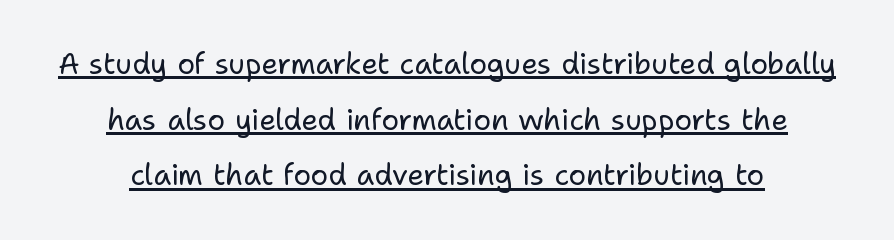
The image shows 29 px regular-weight sans-serif type, upright; set centered, loose line spacing (1.92x), normal letter spacing, underlined; low stroke contrast and a medium x-height.
